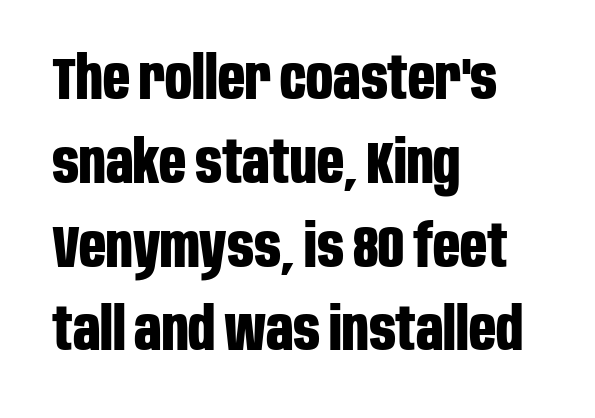
The typesetter chose a ragged-right arrangement here. The rendering uses natural spacing where letterforms have individual widths. This rendering employs a face without finishing strokes, i.e., a sans-serif. Each glyph is drawn with heavy, bold strokes. Words appear dense and cohesive because spacing is normal. The baseline area is clear.
